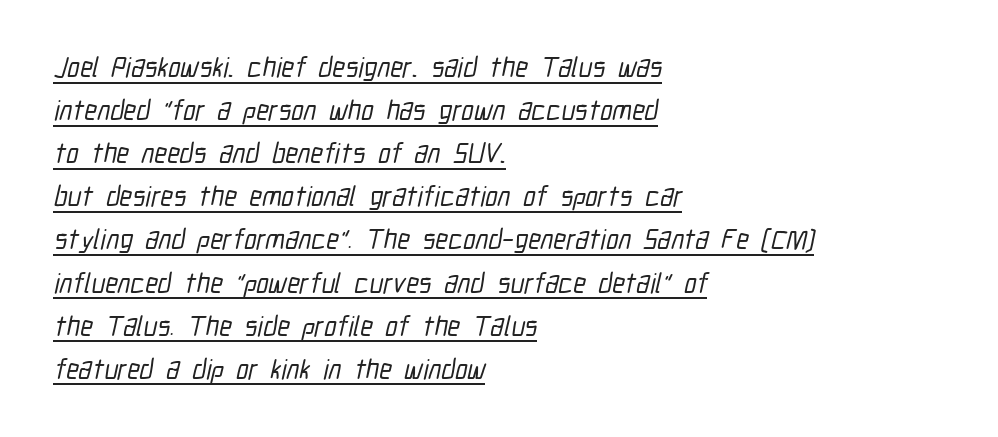
{"serif": "no", "width": "condensed", "stroke_contrast": "low", "x_height": "medium", "monospaced": "no", "underline": "yes", "align": "left", "line_spacing": "normal", "line_spacing_ratio": 1.54, "letter_spacing": "normal", "letter_spacing_em": 0.0, "glyph_px": 28}
